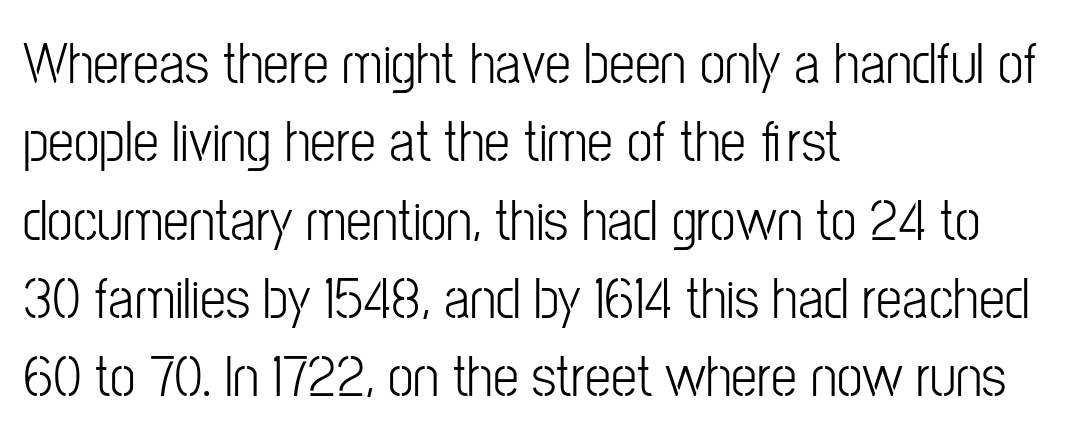
The image shows 58 px light, condensed sans-serif type, upright; set left-aligned, normal line spacing (1.35x), normal letter spacing, not underlined; low stroke contrast and a medium x-height.
